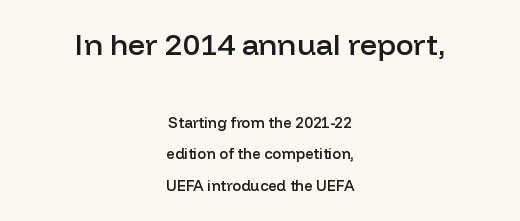
{"serif": "no", "italic": "no", "bold": "semi", "weight": "semibold", "width": "normal", "stroke_contrast": "low", "x_height": "medium", "monospaced": "no", "underline": "no", "align": "center", "line_spacing": "loose", "line_spacing_ratio": 2.12, "letter_spacing": "normal", "letter_spacing_em": 0.0, "larger_block": "first", "size_ratio": 2.0, "glyph_px": 30}
